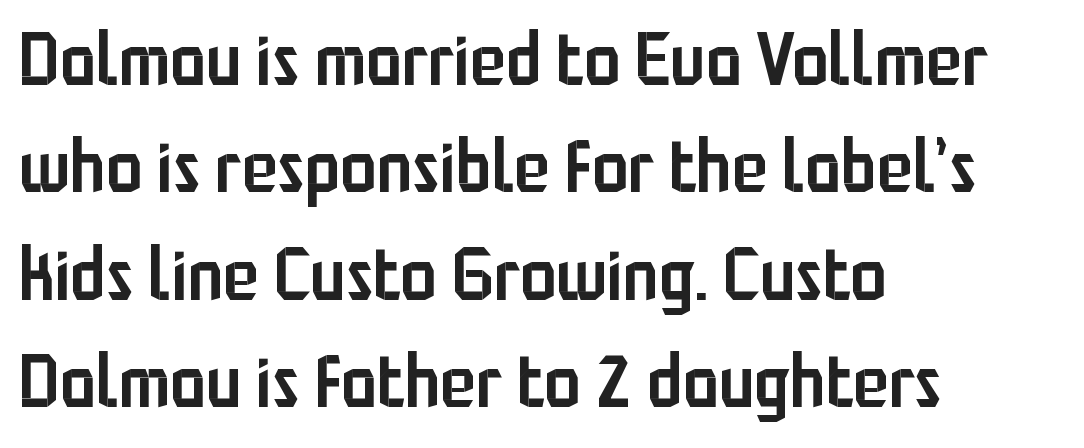
{"serif": "no", "italic": "no", "bold": "semi", "weight": "semibold", "width": "condensed", "stroke_contrast": "low", "x_height": "medium", "monospaced": "no", "underline": "no", "align": "left", "line_spacing": "normal", "line_spacing_ratio": 1.47, "letter_spacing": "normal", "letter_spacing_em": 0.0, "glyph_px": 73}
